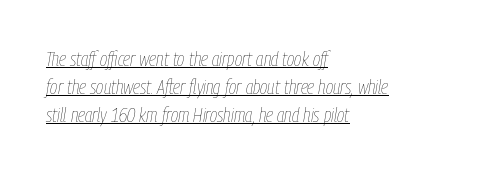
The designer left line spacing at the default. The weight would be labelled regular, book, light, or lighter still. The rendering applies a slant to the glyphs. Words appear dense and cohesive because spacing is normal. Notice how a bar underscores the lettering throughout.
